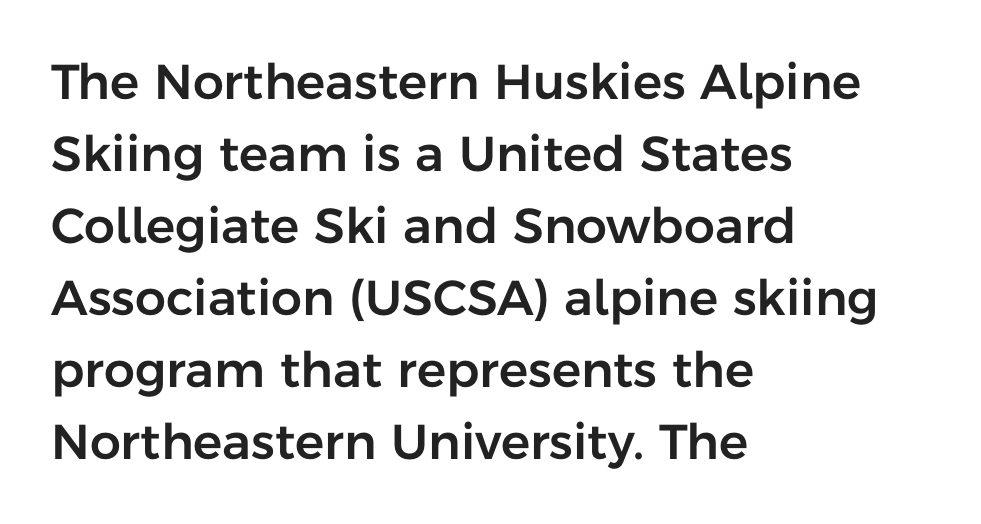
{"serif": "no", "italic": "no", "width": "normal", "stroke_contrast": "low", "x_height": "medium", "monospaced": "no", "underline": "no", "align": "left", "line_spacing": "normal", "line_spacing_ratio": 1.47, "letter_spacing": "normal", "letter_spacing_em": 0.0, "glyph_px": 49}
